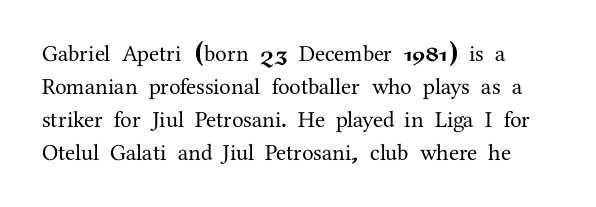
The image shows 23 px text type, upright; set normal line spacing (1.43x), normal letter spacing, not underlined.
